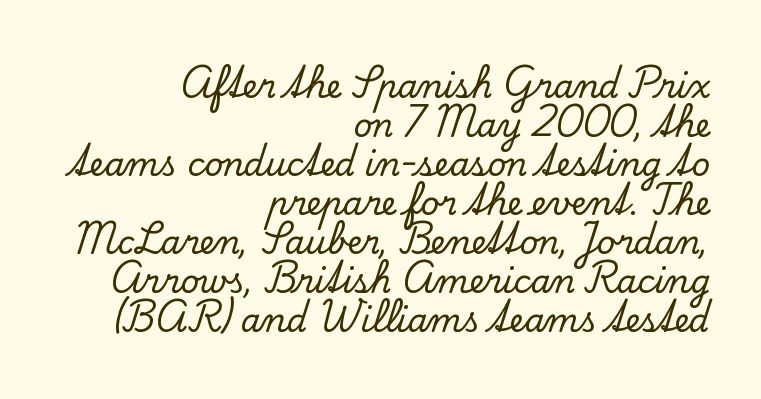
Q: Is the text italic (slanted)? A: Yes.
Q: Is the typeface a serif or a sans-serif typeface? A: Serif.
Q: Is the text underlined? A: No.
Q: How is the paragraph aligned? A: Right-aligned.
Q: Is the spacing between letters normal or unusually wide? A: Normal.
Q: Width (condensed, normal, or wide)? A: Normal.
Q: Stroke contrast? A: Low.
Q: x-height? A: Small.
Q: Monospaced? A: No.
